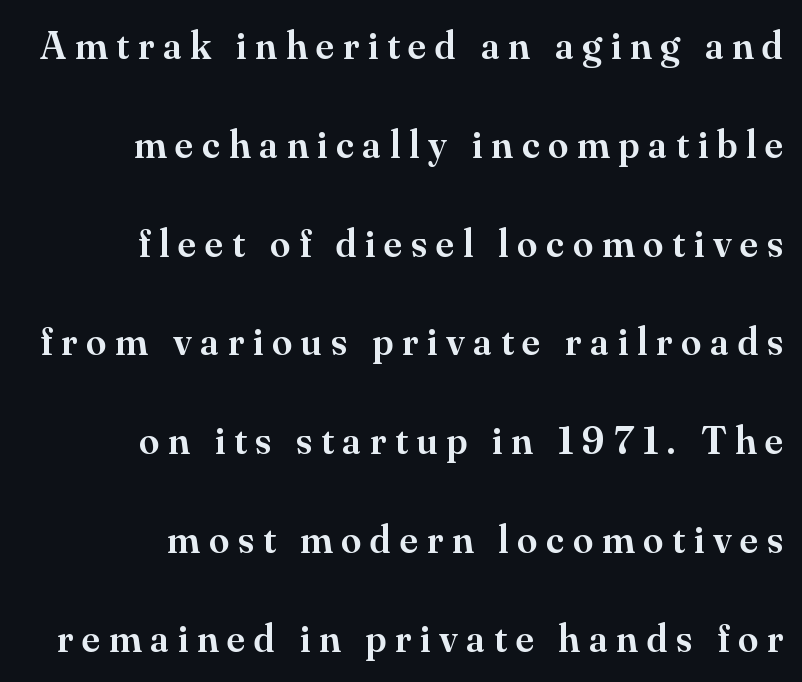
The image shows 40 px semibold serif type, upright; set right-aligned, loose line spacing (2.47x), unusually wide letter spacing (+0.23 em), not underlined; medium stroke contrast and a small x-height.
